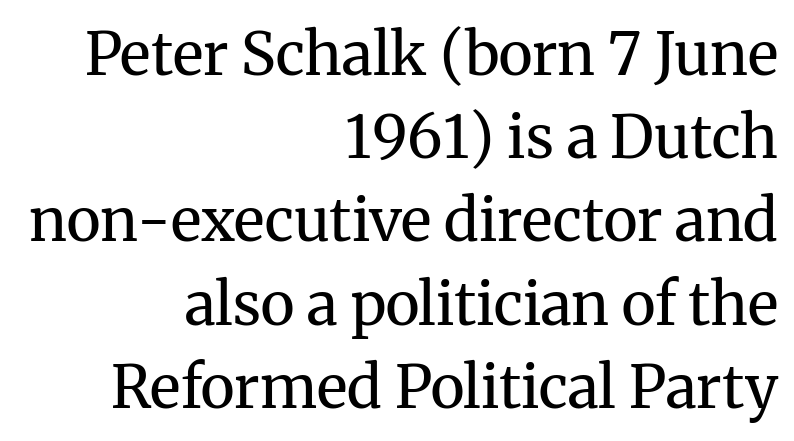
{"serif": "yes", "italic": "no", "bold": "no", "weight": "regular", "width": "normal", "stroke_contrast": "medium", "x_height": "medium", "monospaced": "no", "underline": "no", "align": "right", "line_spacing": "normal", "line_spacing_ratio": 1.41, "letter_spacing": "normal", "letter_spacing_em": 0.0, "glyph_px": 59}
